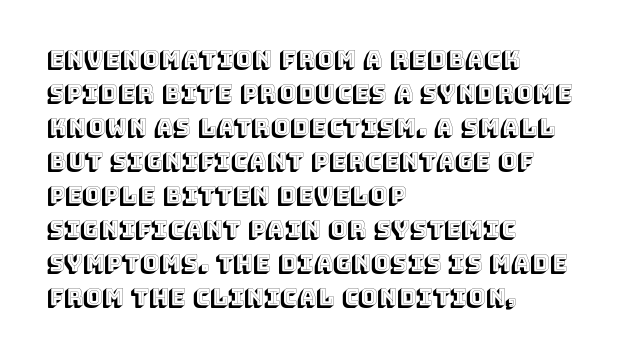
{"italic": "no", "underline": "no", "align": "left", "line_spacing": "normal", "line_spacing_ratio": 1.48, "letter_spacing": "normal", "letter_spacing_em": 0.0, "glyph_px": 23}
